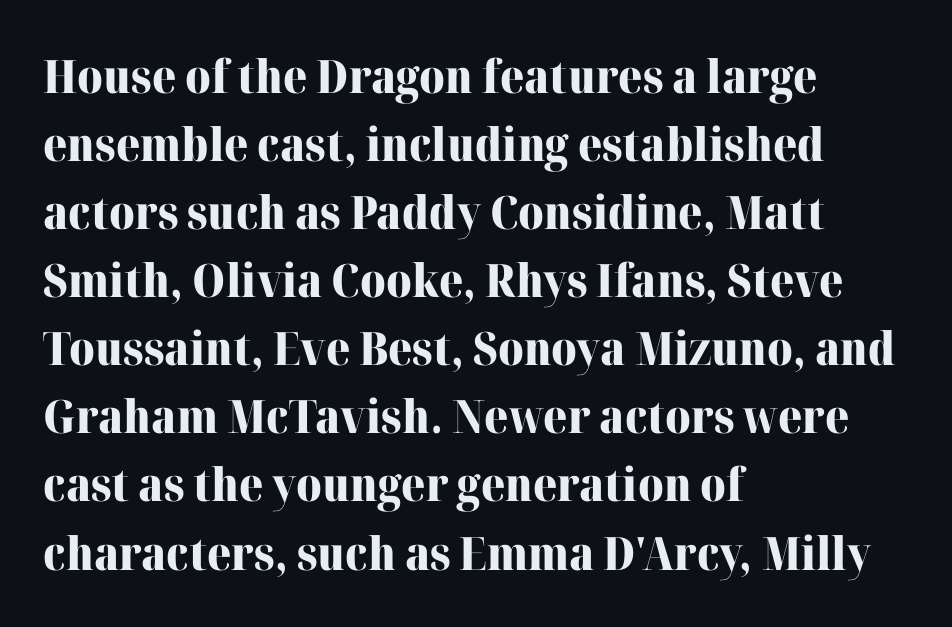
Q: Is the text bold? A: Yes.
Q: Is the text italic (slanted)? A: No, it is upright.
Q: Is the typeface a serif or a sans-serif typeface? A: Serif.
Q: Is the text underlined? A: No.
Q: How is the paragraph aligned? A: Left-aligned.
Q: Is the spacing between letters normal or unusually wide? A: Normal.
Q: Is the spacing between lines tight, normal or loose? A: Normal.
Q: Width (condensed, normal, or wide)? A: Normal.
Q: Stroke contrast? A: High.
Q: x-height? A: Medium.
Q: Monospaced? A: No.
